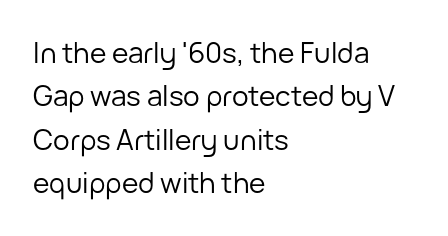
{"serif": "no", "italic": "no", "bold": "no", "weight": "regular", "width": "normal", "stroke_contrast": "low", "x_height": "medium", "monospaced": "no", "underline": "no", "align": "left", "line_spacing": "normal", "line_spacing_ratio": 1.55, "letter_spacing": "normal", "letter_spacing_em": 0.0, "glyph_px": 28}
